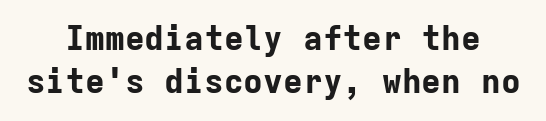
Q: Is the text bold? A: Yes.
Q: Is the text italic (slanted)? A: No, it is upright.
Q: Is the typeface a serif or a sans-serif typeface? A: Sans-serif.
Q: Is the text underlined? A: No.
Q: Is the spacing between letters normal or unusually wide? A: Normal.
Q: Is the spacing between lines tight, normal or loose? A: Normal.
Q: Width (condensed, normal, or wide)? A: Normal.
Q: Stroke contrast? A: Low.
Q: x-height? A: Medium.
Q: Monospaced? A: Yes.
